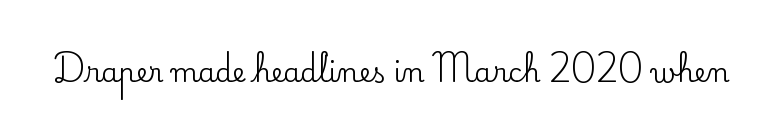
Q: Is the text italic (slanted)? A: No, it is upright.
Q: Is the text underlined? A: No.
Q: Is the spacing between letters normal or unusually wide? A: Normal.
